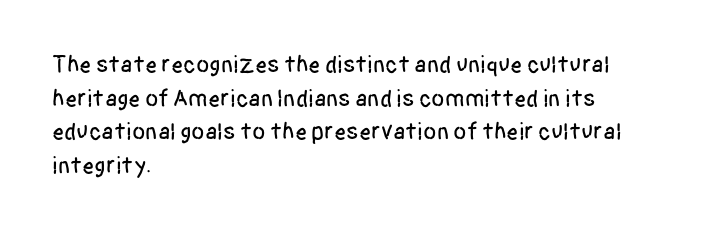
Leading matches the norm, producing a regular column. Every stem runs plumb, perpendicular to the baseline. Underline: absent. In CSS terms this would be text-align: left. Here the glyphs are tracked normally, forming tight word shapes.
